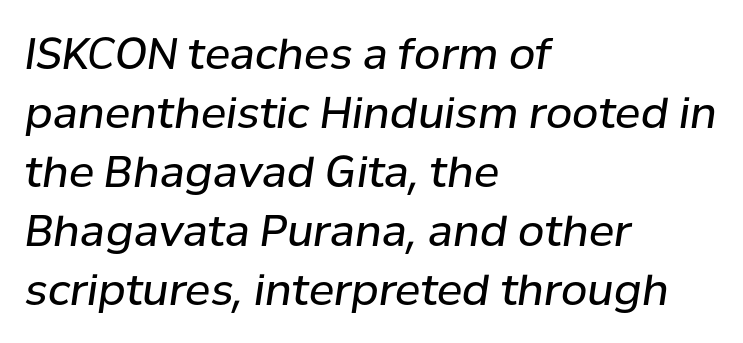
{"italic": "yes", "lean": "right", "slant_degrees": 8, "bold": "no", "weight": "regular", "width": "normal", "stroke_contrast": "low", "x_height": "medium", "monospaced": "no", "underline": "no", "align": "left", "line_spacing": "normal", "line_spacing_ratio": 1.37, "letter_spacing": "normal", "letter_spacing_em": 0.0, "glyph_px": 43}
